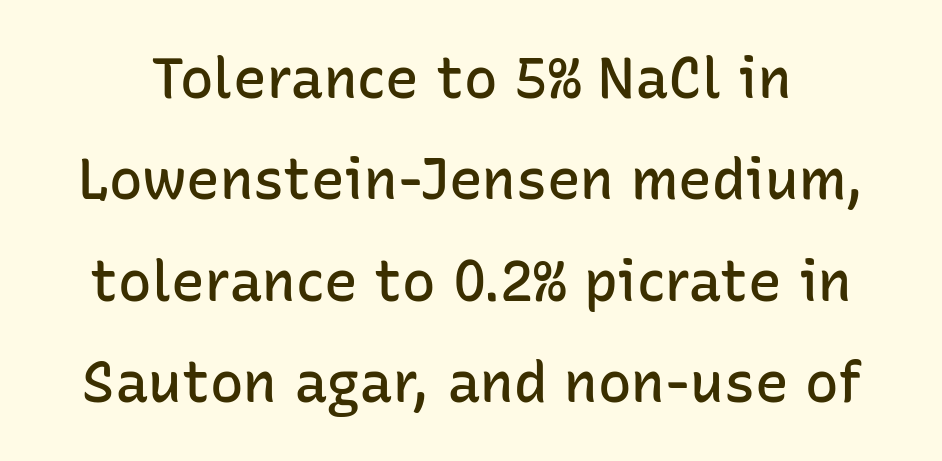
Q: Is the text bold? A: Semi-bold.
Q: Is the text italic (slanted)? A: No, it is upright.
Q: Is the typeface a serif or a sans-serif typeface? A: Sans-serif.
Q: Is the text underlined? A: No.
Q: Is the spacing between letters normal or unusually wide? A: Normal.
Q: Width (condensed, normal, or wide)? A: Normal.
Q: Stroke contrast? A: Low.
Q: x-height? A: Medium.
Q: Monospaced? A: No.
